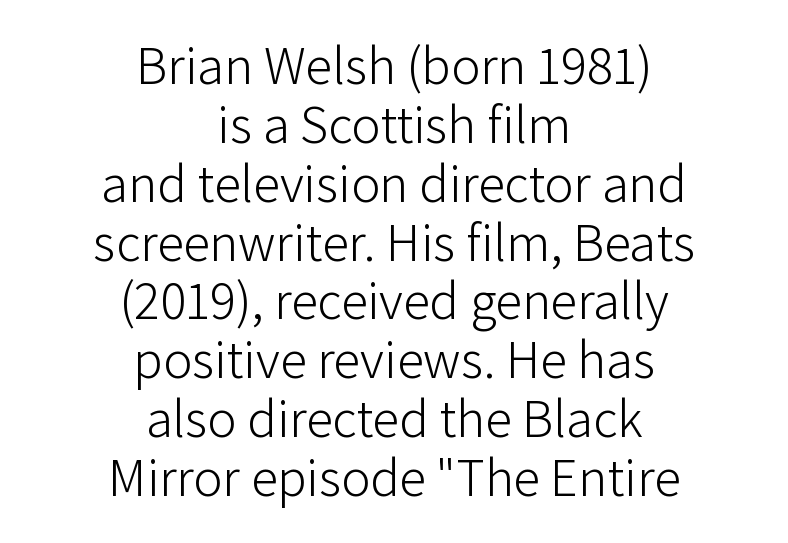
The rendering uses natural spacing where letterforms have individual widths. The foot of each line stays bare and open. The line texture is even and compact thanks to regular tracking. Regarding leading, the lines here are crowded together.
